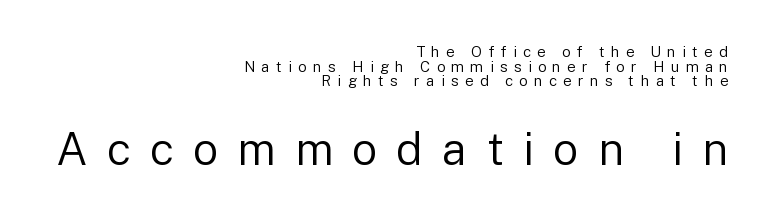
You can tell from the bare stems that sans-serif type was used. Is the stroke heavy? The answer is a plain regular-or-lighter. Ascenders rise straight up at ninety degrees. The lines are packed closely together with very little leading. The passage shown has open, widely tracked lettering throughout. The following chunk of copy outweighs the initial chunk in type size.
